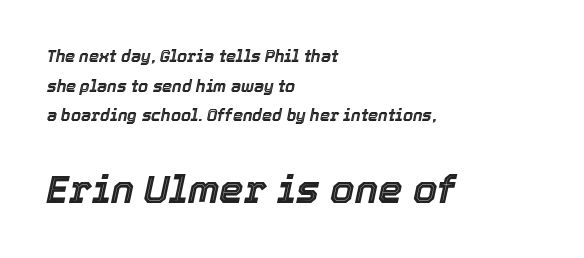
The image shows 39 px text type, italic (leaning right); set left-aligned, line spacing 1.85x, normal letter spacing, not underlined; the second (bottom) block is 2.44x larger; a medium x-height.
